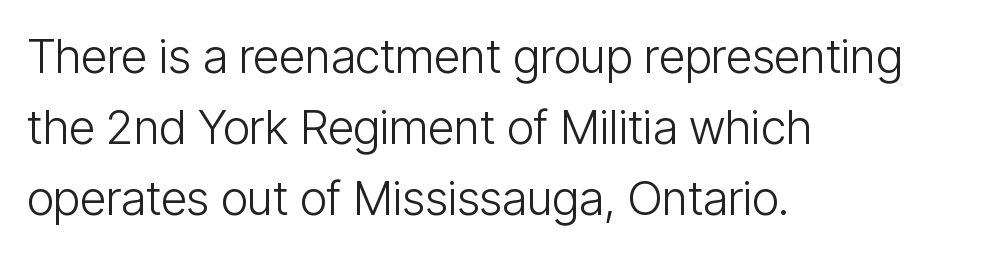
Honestly, the letter spacing is just normal — you wouldn't notice it. Does the lettering tilt? It doesn't — this is upright. Stems here are at most as thick as an everyday book face. Nope, no serifs anywhere on these letters. Normally led — the rows are evenly, conventionally spaced.
